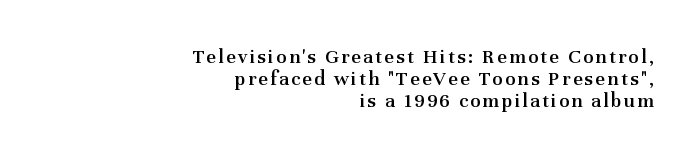
Q: Is the text bold? A: Semi-bold.
Q: Is the text italic (slanted)? A: No, it is upright.
Q: Is the text underlined? A: No.
Q: How is the paragraph aligned? A: Right-aligned.
Q: Is the spacing between lines tight, normal or loose? A: Tight.
